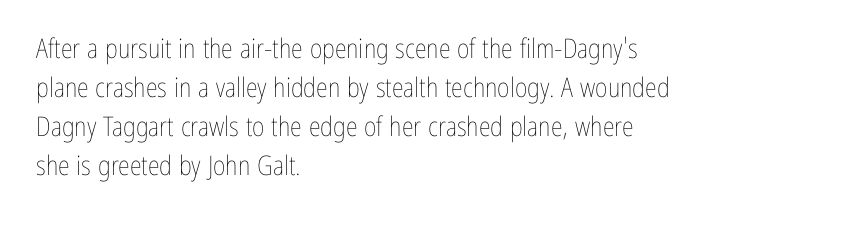
{"italic": "no", "bold": "no", "underline": "no", "align": "left", "line_spacing": "normal", "line_spacing_ratio": 1.44, "letter_spacing": "normal", "letter_spacing_em": 0.0, "glyph_px": 27}
